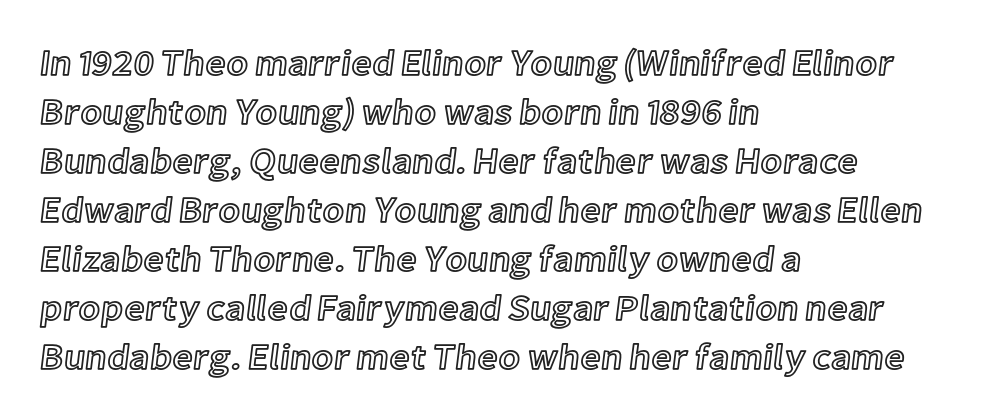
The image shows 36 px text type; set left-aligned, normal line spacing (1.36x), normal letter spacing, not underlined; a medium x-height.
